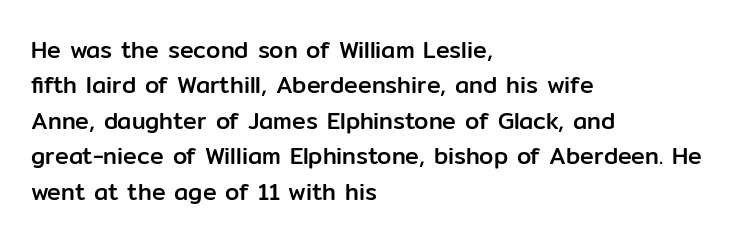
The image shows 23 px text type, upright; set left-aligned, normal line spacing (1.54x), normal letter spacing, not underlined.
